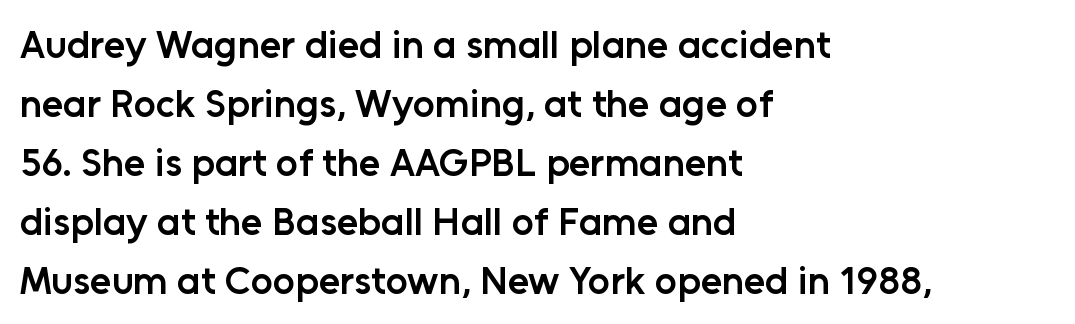
Anything drawn beneath the words? Only blank space. The block of text has a typical density, with ordinary space between rows. Think of a printed novel: that variable character pitch is what you see here. Stroke thickness is moderately raised; the sample reads as semibold.
